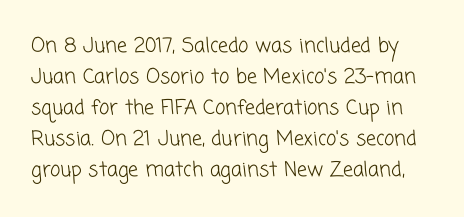
The image shows 20 px text type; set normal line spacing (1.55x), normal letter spacing, not underlined.
